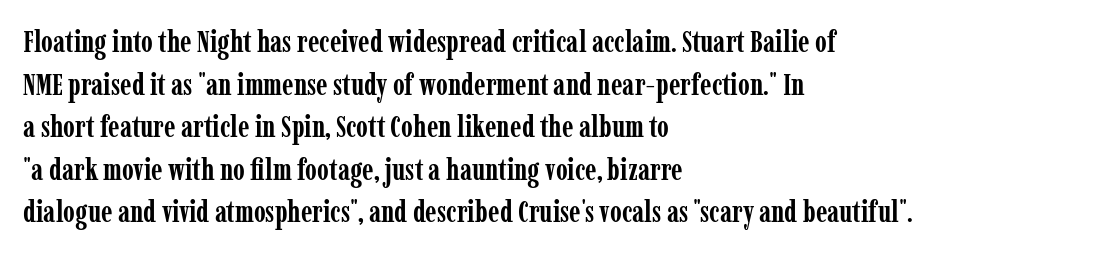
Q: Is the text bold? A: Yes.
Q: Is the text italic (slanted)? A: No, it is upright.
Q: Is the typeface a serif or a sans-serif typeface? A: Serif.
Q: Is the text underlined? A: No.
Q: How is the paragraph aligned? A: Left-aligned.
Q: Is the spacing between letters normal or unusually wide? A: Normal.
Q: Is the spacing between lines tight, normal or loose? A: Normal.
Q: Width (condensed, normal, or wide)? A: Condensed.
Q: Stroke contrast? A: Low.
Q: x-height? A: Medium.
Q: Monospaced? A: No.
